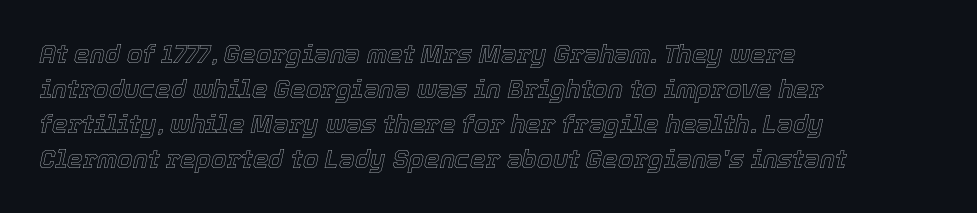
{"italic": "yes", "lean": "right", "slant_degrees": 12, "underline": "no", "align": "left", "line_spacing": "normal", "line_spacing_ratio": 1.4, "letter_spacing": "normal", "letter_spacing_em": 0.0, "glyph_px": 25}
